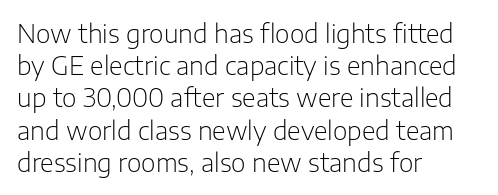
These lines keep a tight, regular rhythm from letter to letter. This sample is left-justified, so line endings fall wherever the words run out. The space between consecutive lines is moderate. Do the letters lean? They stand straight. The passage shown is not underscored anywhere. Stems and bowls with no extra thickness — not bold.
